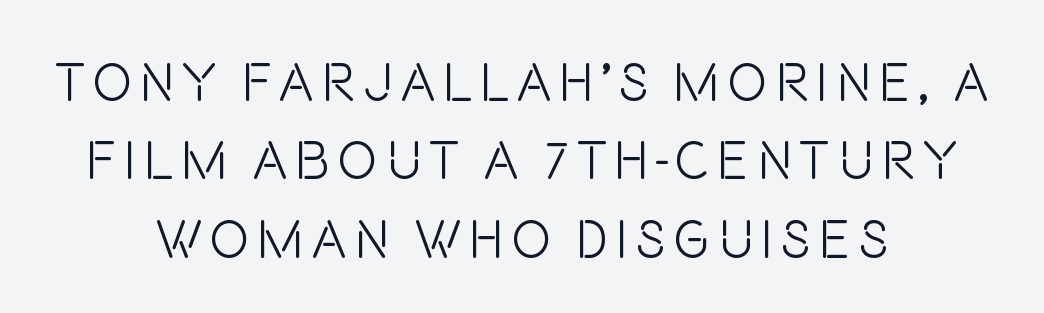
The rendering uses a moderate line-height, typical for paragraphs. The whitespace from short lines is split evenly between both sides. Classification — sans serif. A typesetter would mark this as roman, not italic.
